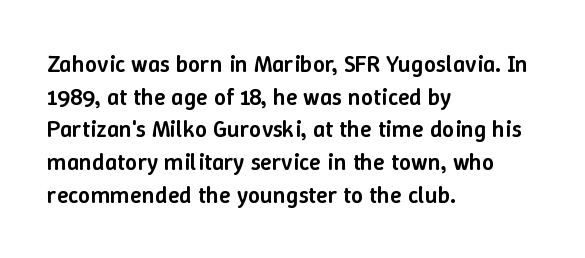
{"italic": "no", "bold": "semi", "underline": "no", "align": "left", "line_spacing": "normal", "line_spacing_ratio": 1.36, "letter_spacing": "normal", "letter_spacing_em": 0.0, "glyph_px": 24}
